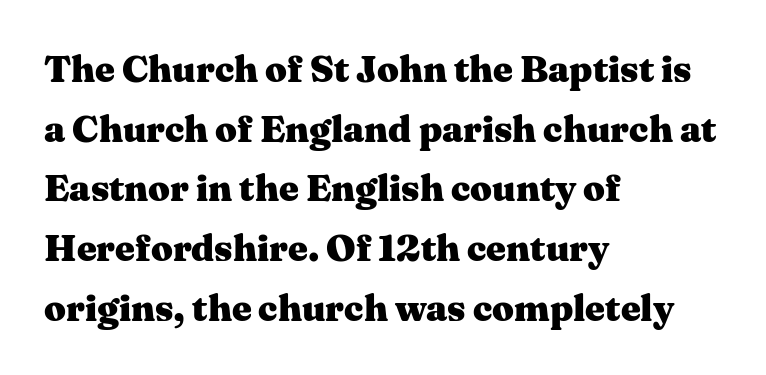
{"serif": "yes", "italic": "no", "bold": "yes", "weight": "heavy", "width": "wide", "stroke_contrast": "medium", "x_height": "medium", "monospaced": "no", "underline": "no", "align": "left", "line_spacing": "normal", "line_spacing_ratio": 1.57, "letter_spacing": "normal", "letter_spacing_em": 0.0, "glyph_px": 38}
